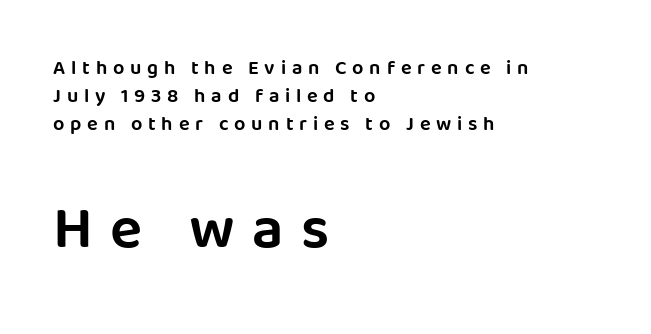
{"serif": "no", "italic": "no", "width": "normal", "stroke_contrast": "low", "x_height": "large", "monospaced": "no", "underline": "no", "align": "left", "line_spacing": "normal", "line_spacing_ratio": 1.39, "letter_spacing": "wide", "letter_spacing_em": 0.29, "larger_block": "second", "size_ratio": 3.0, "glyph_px": 60}
